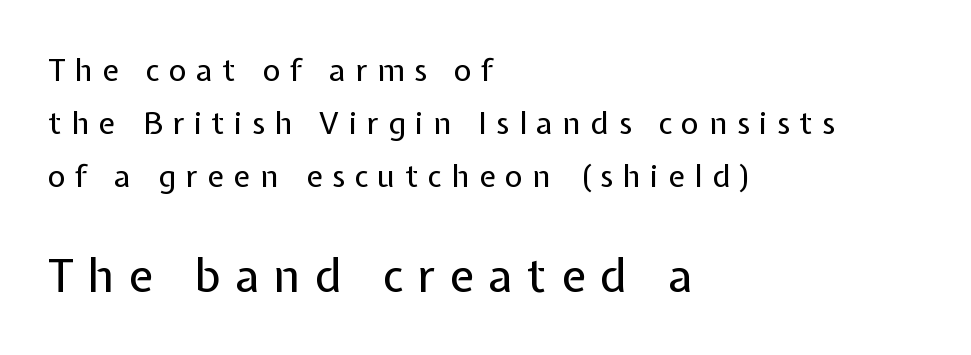
The image shows 46 px regular-weight sans-serif type, upright; set left-aligned, line spacing 1.71x, unusually wide letter spacing (+0.31 em), not underlined; the second (bottom) block is 1.48x larger; low stroke contrast and a medium x-height.
